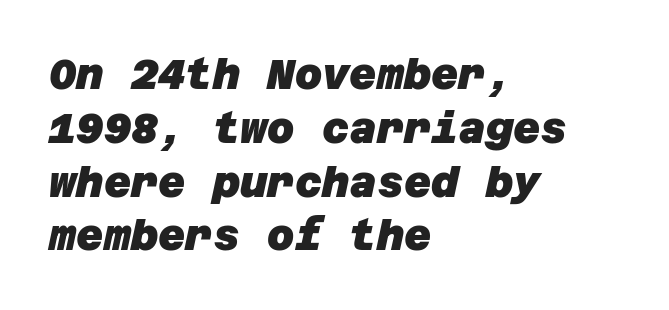
Set as a true bold cut, around the 700 mark. The passage is arranged the way most books set body copy — flush left. Lines of text with bare space underneath. Typographically, this falls in the sans-serif category. This rendering leaves character spacing at its baseline value.
